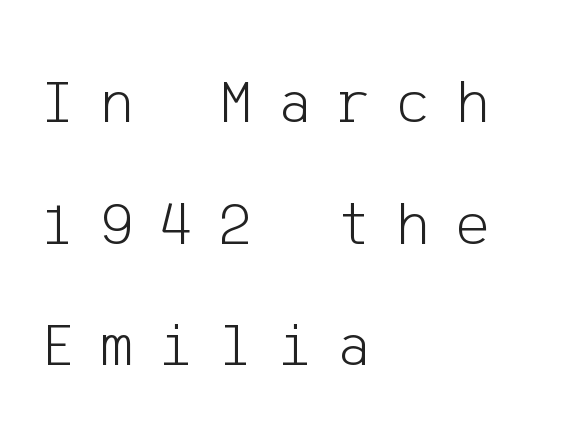
Q: Is the text bold? A: No.
Q: Is the text italic (slanted)? A: No, it is upright.
Q: Is the typeface a serif or a sans-serif typeface? A: Sans-serif.
Q: Is the text underlined? A: No.
Q: How is the paragraph aligned? A: Left-aligned.
Q: Is the spacing between letters normal or unusually wide? A: Unusually wide.
Q: Is the spacing between lines tight, normal or loose? A: Loose.
Q: Width (condensed, normal, or wide)? A: Normal.
Q: Stroke contrast? A: Low.
Q: x-height? A: Medium.
